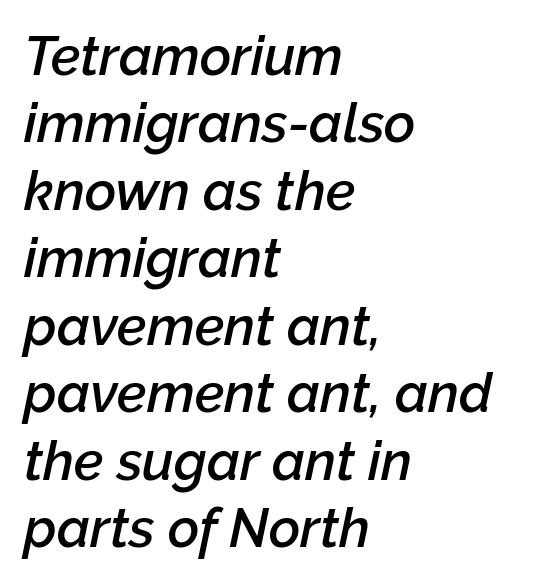
A fair bit of extra ink — the face is semibold, not bold. One-word summary of the alignment: left. A clean baseline with only descenders dipping below it. In terms of leading, this rendering sits right in the middle. The gaps between neighbouring characters are ordinary and unremarkable. Emphasis-style slanted type is in use.
